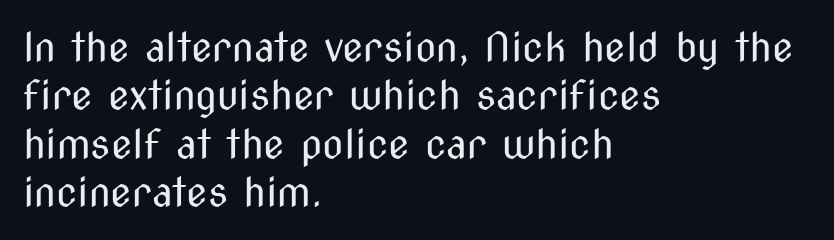
Layout note: lines flush left. Ascenders rise straight up at ninety degrees. Nothing heavy about these letters — not bold at all. Each letter keeps its own natural width here, so spacing adapts to shape. Letter spacing: default.
